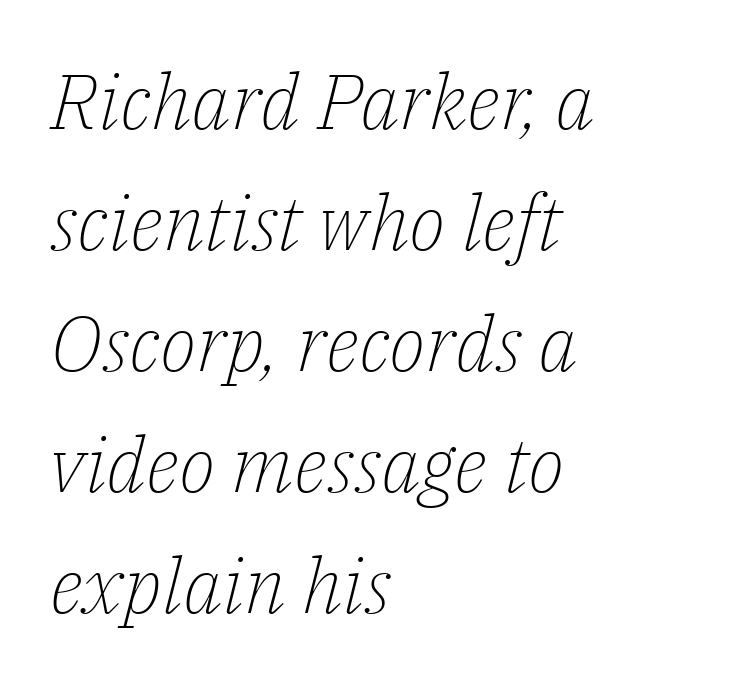
Q: Is the text bold? A: No.
Q: Is the text italic (slanted)? A: Yes, it leans right by about 14 degrees.
Q: Is the typeface a serif or a sans-serif typeface? A: Serif.
Q: Is the text underlined? A: No.
Q: How is the paragraph aligned? A: Left-aligned.
Q: Is the spacing between letters normal or unusually wide? A: Normal.
Q: Is the spacing between lines tight, normal or loose? A: Normal.
Q: Width (condensed, normal, or wide)? A: Normal.
Q: Stroke contrast? A: Low.
Q: x-height? A: Medium.
Q: Monospaced? A: No.
